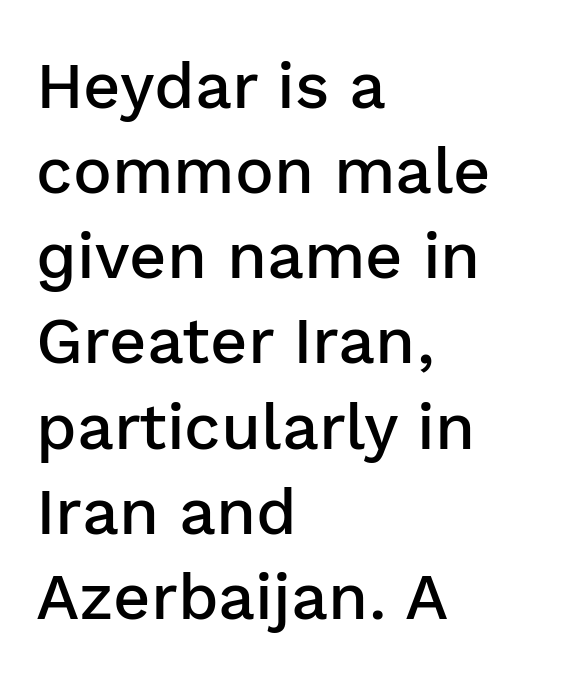
Q: Is the text bold? A: Semi-bold.
Q: Is the text italic (slanted)? A: No, it is upright.
Q: Is the typeface a serif or a sans-serif typeface? A: Sans-serif.
Q: Is the text underlined? A: No.
Q: How is the paragraph aligned? A: Left-aligned.
Q: Is the spacing between letters normal or unusually wide? A: Normal.
Q: Is the spacing between lines tight, normal or loose? A: Normal.
Q: Width (condensed, normal, or wide)? A: Normal.
Q: Stroke contrast? A: Low.
Q: x-height? A: Medium.
Q: Monospaced? A: No.
